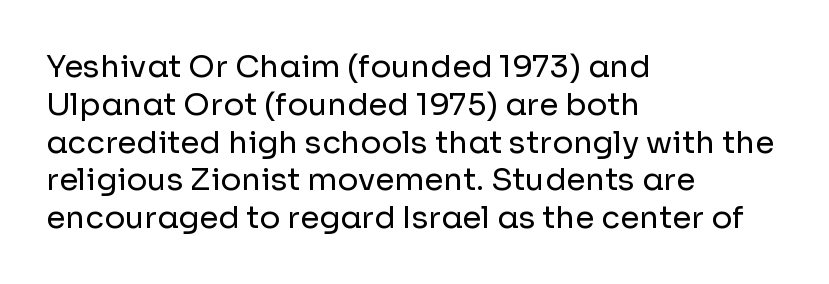
Q: Is the text bold? A: No.
Q: Is the text italic (slanted)? A: No, it is upright.
Q: Is the typeface a serif or a sans-serif typeface? A: Sans-serif.
Q: Is the text underlined? A: No.
Q: How is the paragraph aligned? A: Left-aligned.
Q: Is the spacing between letters normal or unusually wide? A: Normal.
Q: Width (condensed, normal, or wide)? A: Normal.
Q: Stroke contrast? A: Low.
Q: x-height? A: Medium.
Q: Monospaced? A: No.
